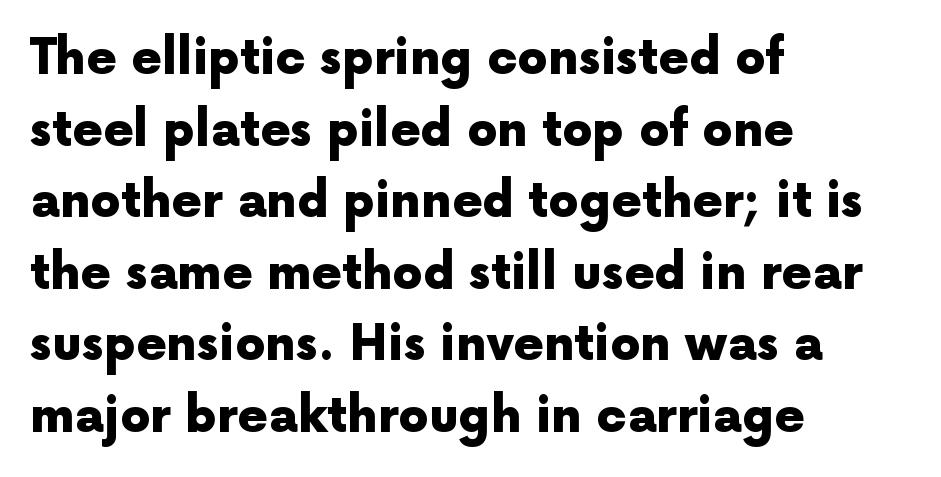
Here the designer chose a conventional face with non-uniform glyph widths. The gaps between neighbouring characters are ordinary and unremarkable. Typesetter's note: full bold, strokes at maximum text heaviness. Underlining? Definitely not there.
